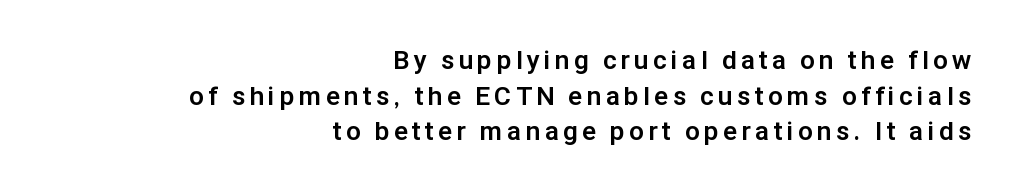
The image shows 26 px bold type, upright; set right-aligned, normal line spacing (1.37x), not underlined.
